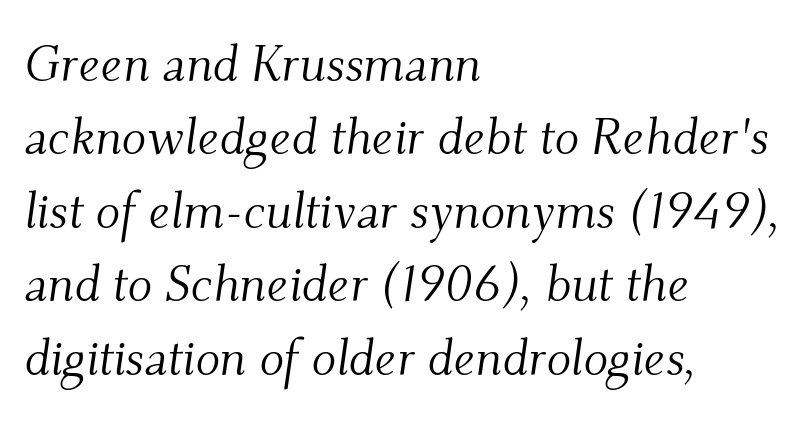
This sample keeps an unexceptional amount of space between lines. The face used here has a pronounced slope to its letters. Short note: letters normally spaced. Bare-footed words on every line. Think of a printed novel: that variable character pitch is what you see here. Font category for this specimen: serif.
